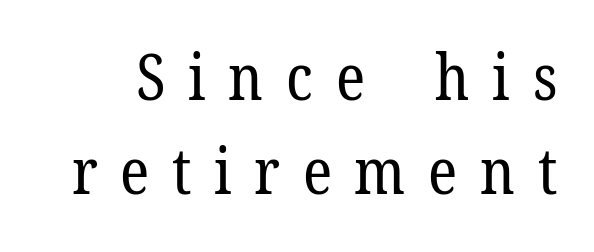
The image shows 63 px regular-weight serif type, upright; set normal line spacing (1.5x), unusually wide letter spacing (+0.36 em), not underlined; low stroke contrast and a medium x-height.
